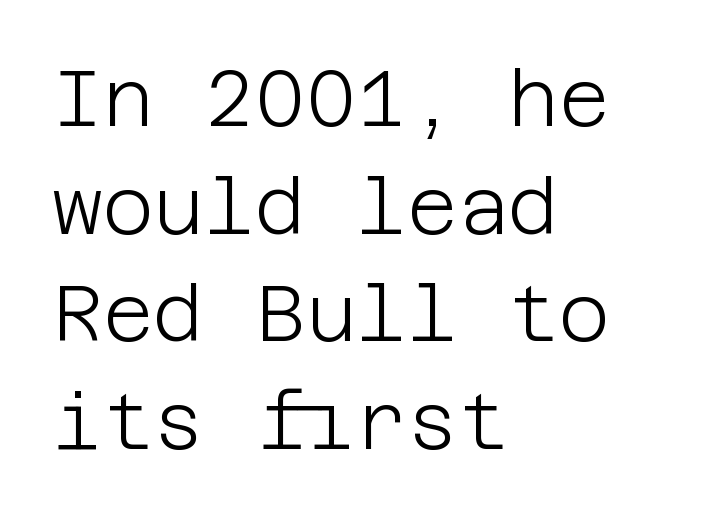
Q: Is the text bold? A: No.
Q: Is the text italic (slanted)? A: No, it is upright.
Q: Is the typeface a serif or a sans-serif typeface? A: Sans-serif.
Q: Is the text underlined? A: No.
Q: How is the paragraph aligned? A: Left-aligned.
Q: Is the spacing between letters normal or unusually wide? A: Normal.
Q: Is the spacing between lines tight, normal or loose? A: Normal.
Q: Width (condensed, normal, or wide)? A: Normal.
Q: Stroke contrast? A: Low.
Q: x-height? A: Large.
